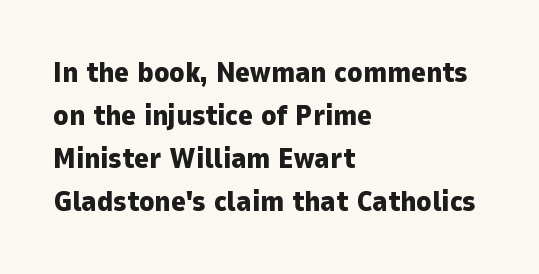
The image shows 28 px heavy sans-serif type, upright; set left-aligned, normal line spacing (1.53x), normal letter spacing, not underlined; low stroke contrast and a medium x-height.
